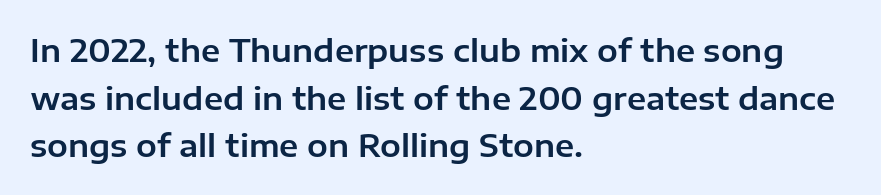
Q: Is the text italic (slanted)? A: No, it is upright.
Q: Is the typeface a serif or a sans-serif typeface? A: Sans-serif.
Q: Is the text underlined? A: No.
Q: How is the paragraph aligned? A: Left-aligned.
Q: Is the spacing between letters normal or unusually wide? A: Normal.
Q: Is the spacing between lines tight, normal or loose? A: Normal.
Q: Width (condensed, normal, or wide)? A: Normal.
Q: Stroke contrast? A: Low.
Q: x-height? A: Medium.
Q: Monospaced? A: No.
